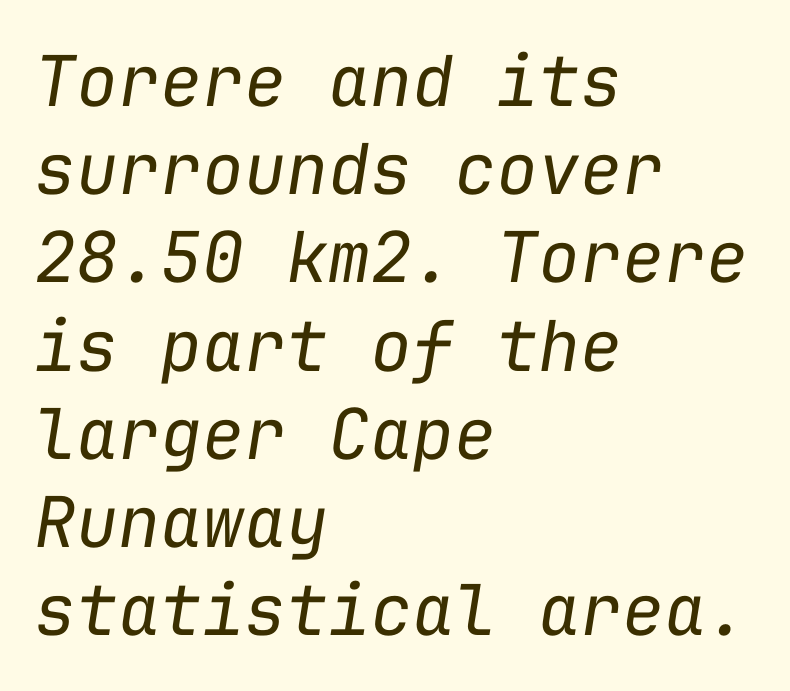
{"italic": "yes", "lean": "right", "slant_degrees": 9, "bold": "no", "weight": "regular", "width": "normal", "stroke_contrast": "low", "x_height": "medium", "monospaced": "yes", "underline": "no", "align": "left", "line_spacing": "normal", "line_spacing_ratio": 1.26, "letter_spacing": "normal", "letter_spacing_em": 0.0, "glyph_px": 70}
